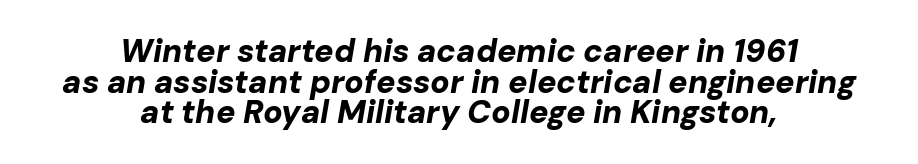
The image shows 32 px bold type, italic (leaning right); set centered, tight line spacing (0.96x), normal letter spacing, not underlined; low stroke contrast and a medium x-height.
